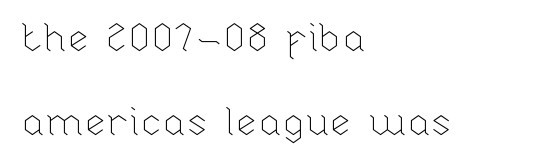
Q: Is the text bold? A: No.
Q: Is the text italic (slanted)? A: No, it is upright.
Q: Is the text underlined? A: No.
Q: How is the paragraph aligned? A: Left-aligned.
Q: Is the spacing between letters normal or unusually wide? A: Normal.
Q: Is the spacing between lines tight, normal or loose? A: Loose.
Q: Width (condensed, normal, or wide)? A: Normal.
Q: Stroke contrast? A: Low.
Q: x-height? A: Medium.
Q: Monospaced? A: No.
